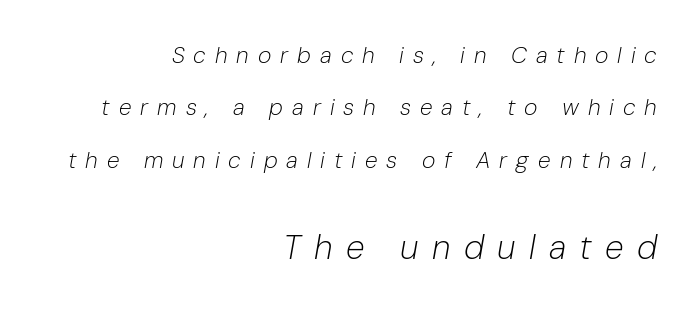
The image shows 34 px light type, italic (leaning right); set right-aligned, loose line spacing (2.28x), unusually wide letter spacing (+0.39 em), not underlined; the second (bottom) block is 1.48x larger; low stroke contrast and a medium x-height.
